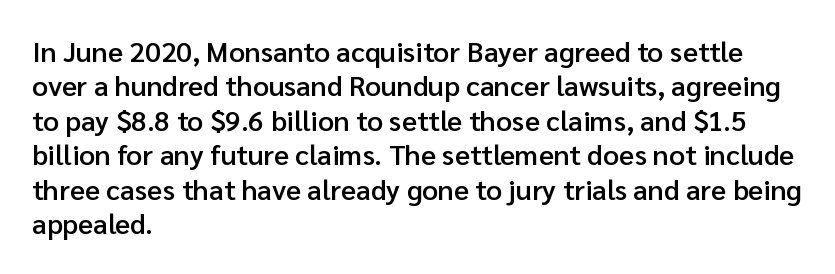
{"serif": "no", "italic": "no", "bold": "semi", "weight": "semibold", "width": "normal", "stroke_contrast": "low", "x_height": "medium", "monospaced": "no", "underline": "no", "align": "left", "line_spacing_ratio": 1.23, "letter_spacing": "normal", "letter_spacing_em": 0.0, "glyph_px": 28}
